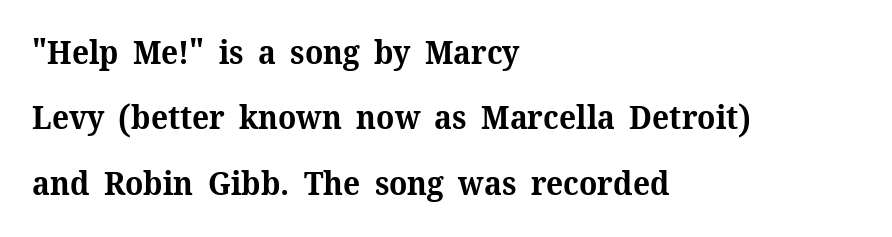
Italic? Not at all — the glyphs are vertical. Tracking here is standard; glyphs follow each other at the usual distance. The font family rendered here belongs to the serif group. The vertical gap from one line to the next is large. Letters rest on an invisible, unmarked baseline. The letters advance in unequal steps, a hallmark of proportional type.
